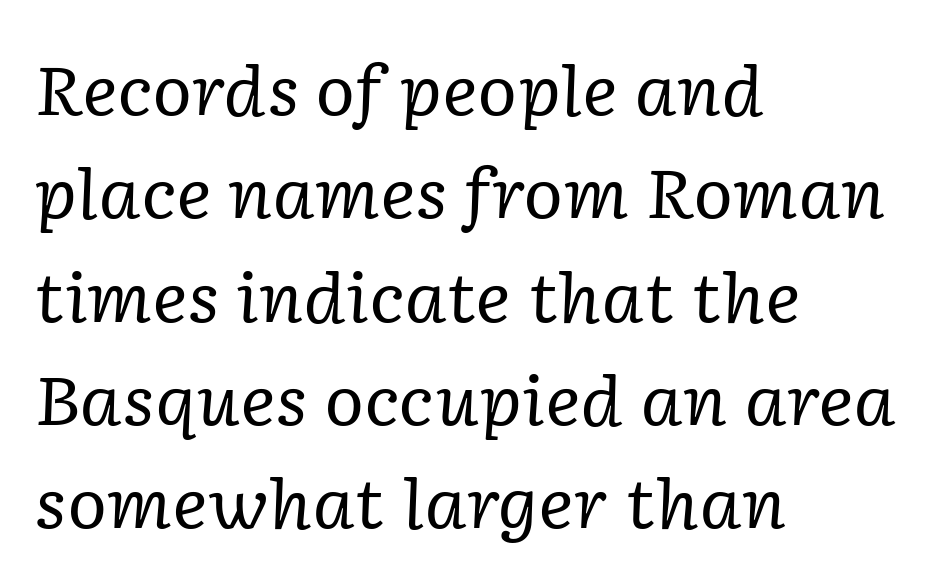
{"serif": "yes", "italic": "yes", "lean": "right", "slant_degrees": 2, "bold": "no", "weight": "regular", "width": "normal", "stroke_contrast": "low", "x_height": "medium", "monospaced": "no", "underline": "no", "align": "left", "line_spacing": "normal", "line_spacing_ratio": 1.52, "letter_spacing": "normal", "letter_spacing_em": 0.0, "glyph_px": 68}
